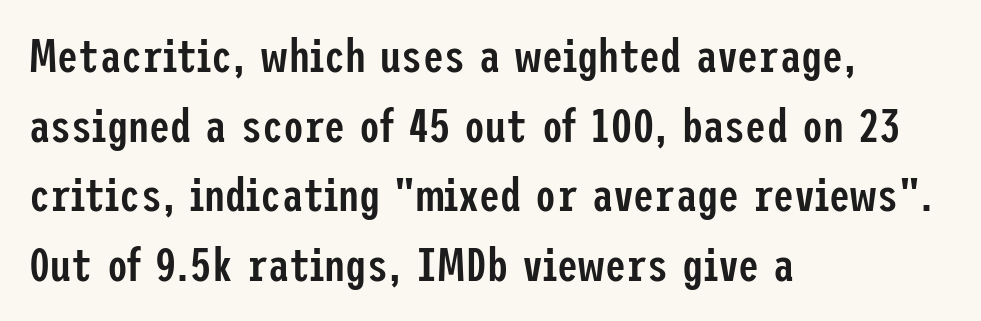
The space directly below the letters is spotless. How would I describe the line gaps? Plain and ordinary. This sample is left-justified, so line endings fall wherever the words run out. Glyph-to-glyph distance matches everyday printed text.
